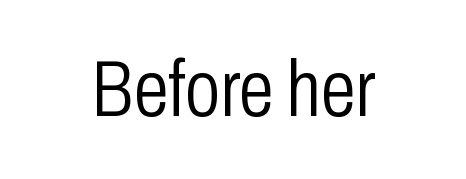
The foot of each line stays bare and open. Each word holds together tightly as a unit, with standard inter-letter gaps. The letters advance in unequal steps, a hallmark of proportional type. No italicization has been applied; the sample stays upright.
